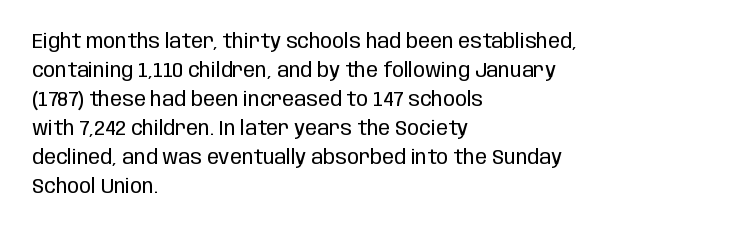
Beneath every word, the page is bare. Stems here are at most as thick as an everyday book face. When letters stand straight like this, we call the style roman or upright. This rendering leaves character spacing at its baseline value. The rendering uses a moderate line-height, typical for paragraphs.
